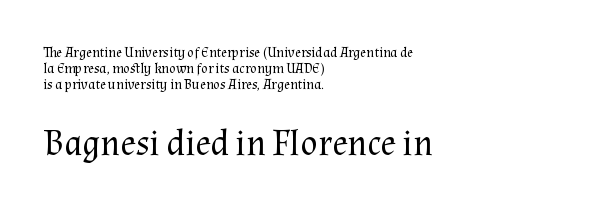
Plain, unruled lines of type. Each stroke keeps to a modest, everyday thickness or less. The letters advance in unequal steps, a hallmark of proportional type. Posture: upright roman. Nobody touched the tracking dial on this one. What's the leading like? Squeezed, with rows nearly overlapping.
